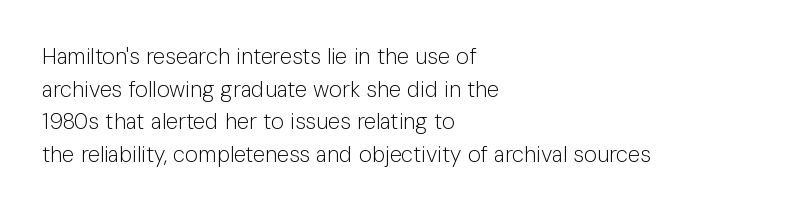
Rows of type keep a routine distance in the vertical direction. The space beneath each line is pristine and unruled. Which margin do the lines hug? The left one — the right edge is uneven. The letterforms sit shoulder to shoulder at normal distance.
